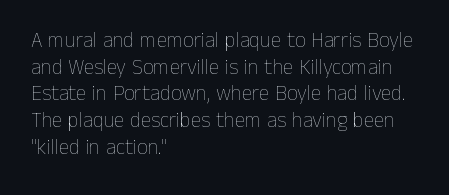
Summary of weight: not heavy and not bold. The vertical gap from one line to the next is medium. The type is set solid horizontally, with unmodified tracking. No italicization has been applied; the sample stays upright. The paragraph shown leans on its left margin. The gap between lines stays unmarked.
